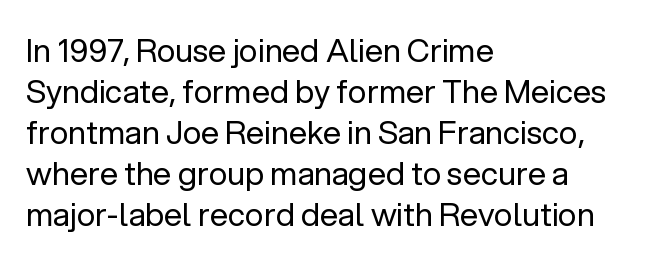
Q: Is the text bold? A: No.
Q: Is the text italic (slanted)? A: No, it is upright.
Q: Is the typeface a serif or a sans-serif typeface? A: Sans-serif.
Q: Is the text underlined? A: No.
Q: How is the paragraph aligned? A: Left-aligned.
Q: Is the spacing between letters normal or unusually wide? A: Normal.
Q: Is the spacing between lines tight, normal or loose? A: Normal.
Q: Width (condensed, normal, or wide)? A: Normal.
Q: Stroke contrast? A: Low.
Q: x-height? A: Medium.
Q: Monospaced? A: No.
